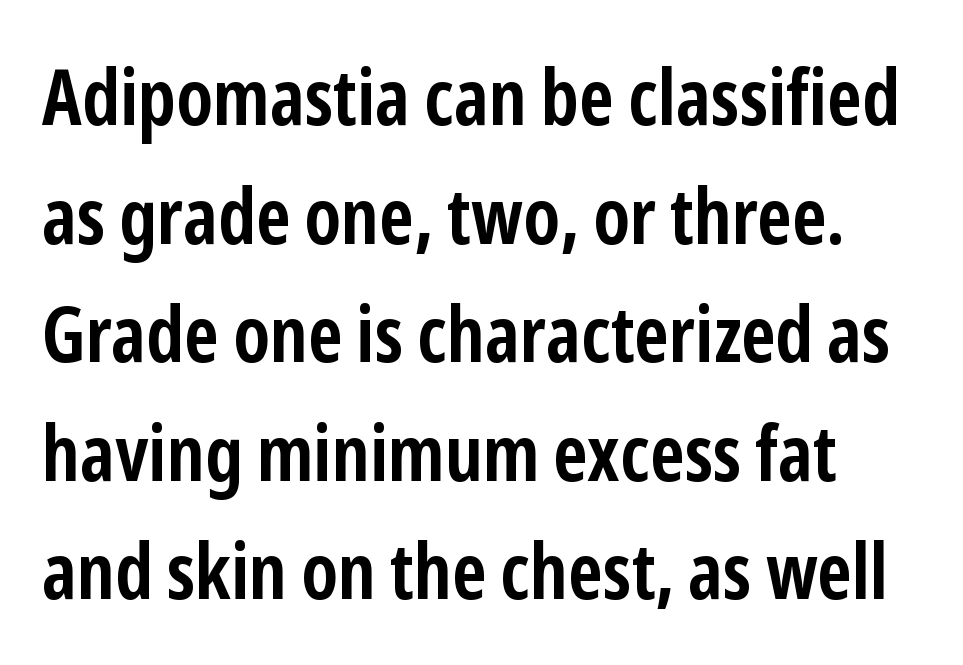
The sample has been set heavy, in full bold. Each row of text sits above clean, open space. Classification — sans serif. This rendering leaves character spacing at its baseline value.
